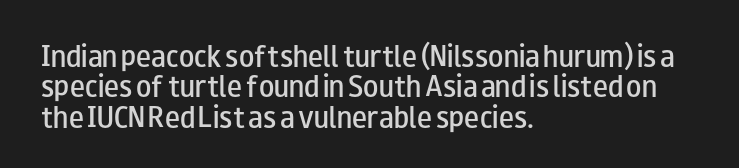
This is moderately heavy type, rendered in semibold. The lines are quadded left. The words here are not underlined. Look at the tracking — it's just the regular setting, nothing added. No italicization has been applied; the sample stays upright.
